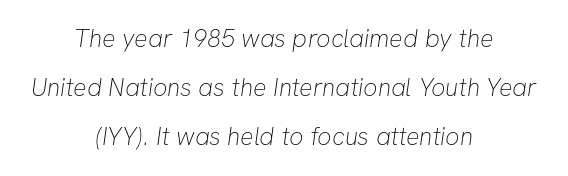
Q: Is the text bold? A: No.
Q: Is the text underlined? A: No.
Q: How is the paragraph aligned? A: Centered.
Q: Is the spacing between letters normal or unusually wide? A: Normal.
Q: Is the spacing between lines tight, normal or loose? A: Loose.
